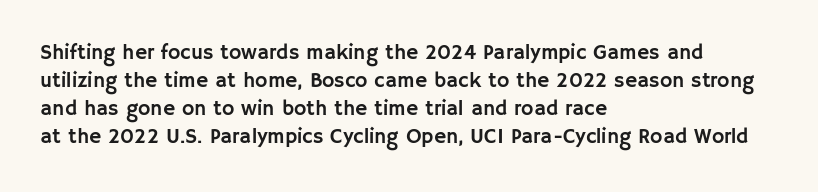
Teacher's note: observe the even left margin — that is flush-left alignment. No italicization has been applied; the sample stays upright. Clear beneath every line of the passage. Honestly, the letter spacing is just normal — you wouldn't notice it. A typesetter would call this leading conventional body-copy spacing.
